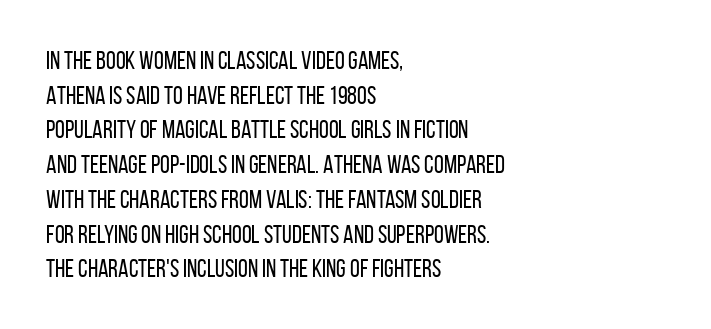
The image shows 25 px text type, upright; set left-aligned, normal line spacing (1.39x), normal letter spacing, not underlined.
